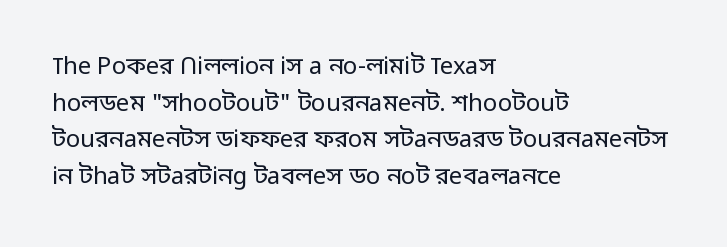
Standard letterfit; no display-style spreading of the glyphs. No chunkiness to these letters — they're not bold. This is roman type, the default non-slanted kind. Does the copy run flush right? No — it runs flush left.
